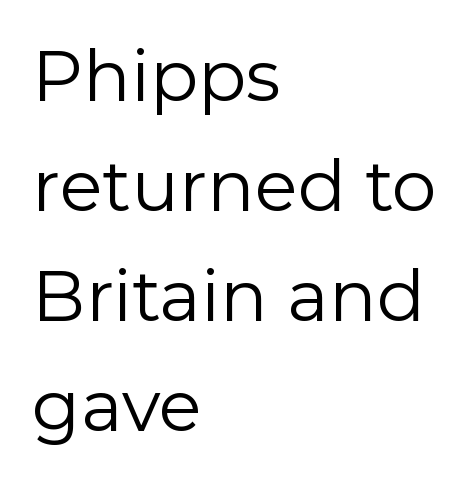
{"serif": "no", "italic": "no", "bold": "no", "weight": "regular", "width": "normal", "stroke_contrast": "low", "x_height": "medium", "monospaced": "no", "underline": "no", "align": "left", "line_spacing": "normal", "line_spacing_ratio": 1.55, "letter_spacing": "normal", "letter_spacing_em": 0.0, "glyph_px": 71}
